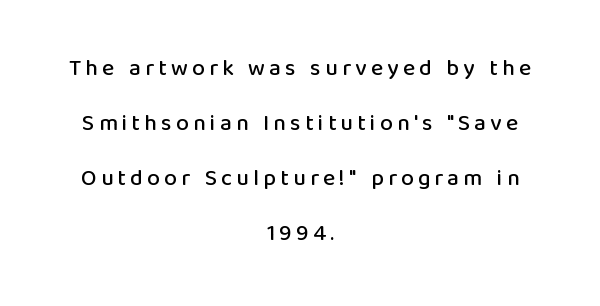
Where is the straight margin? There isn't one; the lines are centered. Every stem runs plumb, perpendicular to the baseline. Leading is clearly above the norm, producing a sparse column. The space directly below the letters is spotless.
